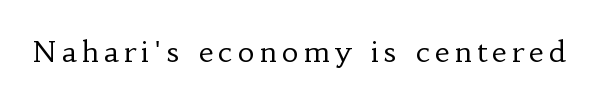
Q: Is the text bold? A: No.
Q: Is the text italic (slanted)? A: No, it is upright.
Q: Is the typeface a serif or a sans-serif typeface? A: Serif.
Q: Is the text underlined? A: No.
Q: Width (condensed, normal, or wide)? A: Normal.
Q: Stroke contrast? A: Low.
Q: x-height? A: Small.
Q: Monospaced? A: No.
